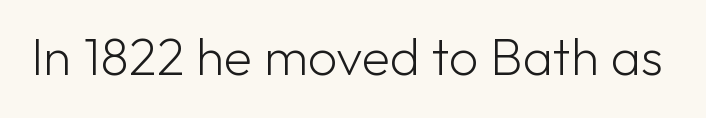
The image shows 52 px light sans-serif type, upright; set normal letter spacing, not underlined; low stroke contrast and a medium x-height.
